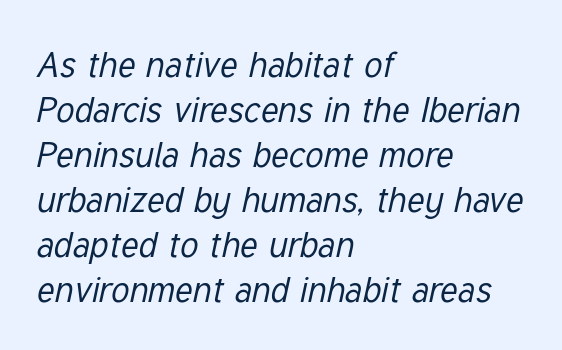
{"italic": "yes", "lean": "right", "slant_degrees": 12, "bold": "no", "weight": "regular", "width": "condensed", "stroke_contrast": "low", "x_height": "medium", "monospaced": "no", "underline": "no", "align": "left", "line_spacing": "normal", "line_spacing_ratio": 1.25, "letter_spacing": "normal", "letter_spacing_em": 0.0, "glyph_px": 36}
